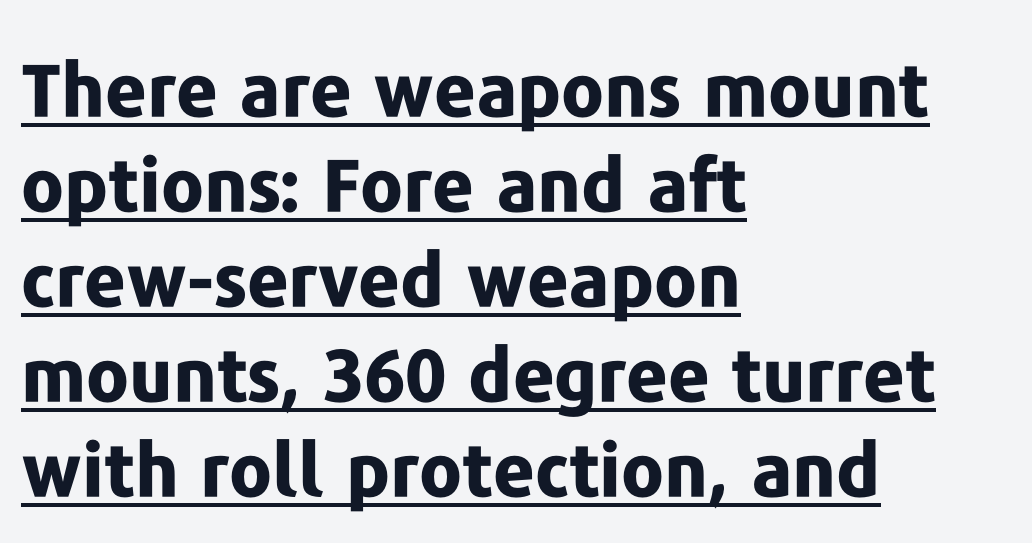
Q: Is the text bold? A: Yes.
Q: Is the text italic (slanted)? A: No, it is upright.
Q: Is the typeface a serif or a sans-serif typeface? A: Sans-serif.
Q: Is the text underlined? A: Yes.
Q: How is the paragraph aligned? A: Left-aligned.
Q: Is the spacing between letters normal or unusually wide? A: Normal.
Q: Is the spacing between lines tight, normal or loose? A: Normal.
Q: Width (condensed, normal, or wide)? A: Normal.
Q: Stroke contrast? A: Low.
Q: x-height? A: Medium.
Q: Monospaced? A: No.
